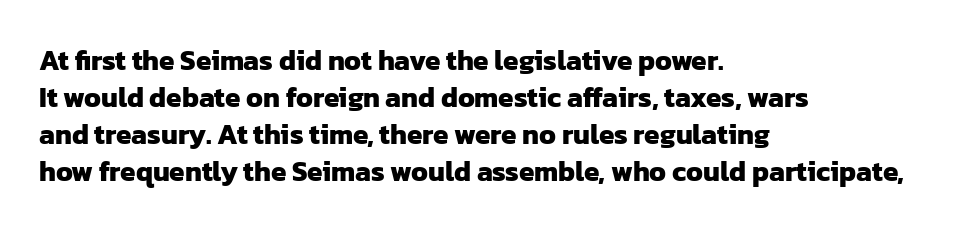
{"serif": "no", "bold": "yes", "weight": "heavy", "width": "normal", "stroke_contrast": "low", "x_height": "medium", "monospaced": "no", "underline": "no", "align": "left", "line_spacing": "normal", "line_spacing_ratio": 1.32, "letter_spacing": "normal", "letter_spacing_em": 0.0, "glyph_px": 28}
